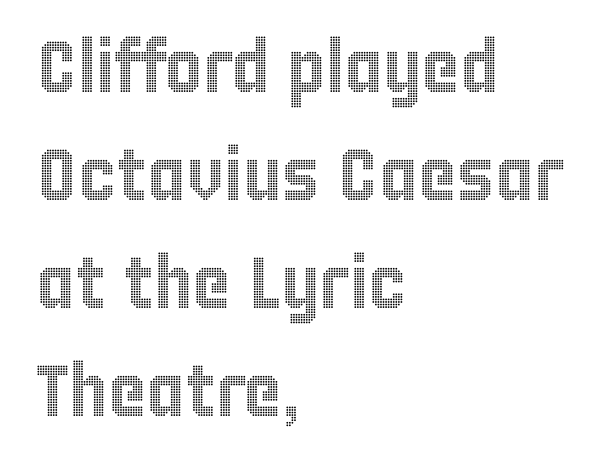
The passage shown is not underscored anywhere. Looks like regular typesetting: each glyph gets only the width it needs. Short and long lines alike share a common starting point at left. Tall strokes in this sample are plumb rather than angled.
